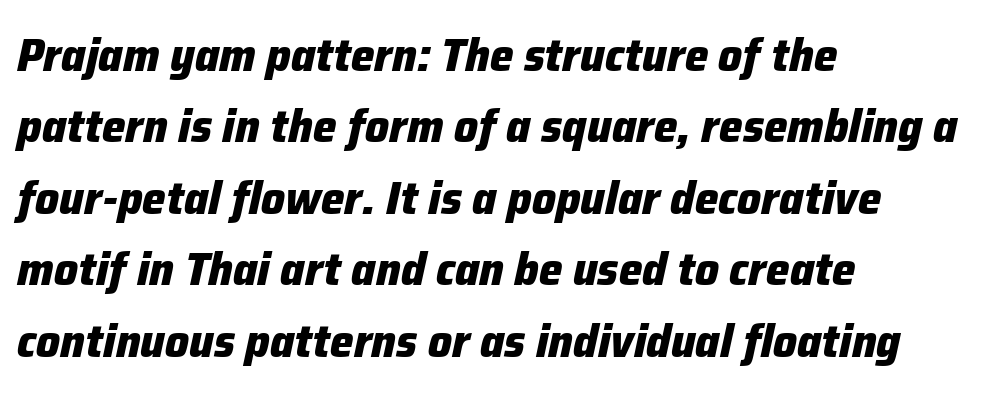
{"italic": "yes", "lean": "right", "slant_degrees": 12, "bold": "yes", "weight": "heavy", "width": "normal", "stroke_contrast": "low", "x_height": "medium", "monospaced": "no", "underline": "no", "align": "left", "line_spacing": "normal", "line_spacing_ratio": 1.52, "letter_spacing": "normal", "letter_spacing_em": 0.0, "glyph_px": 47}
